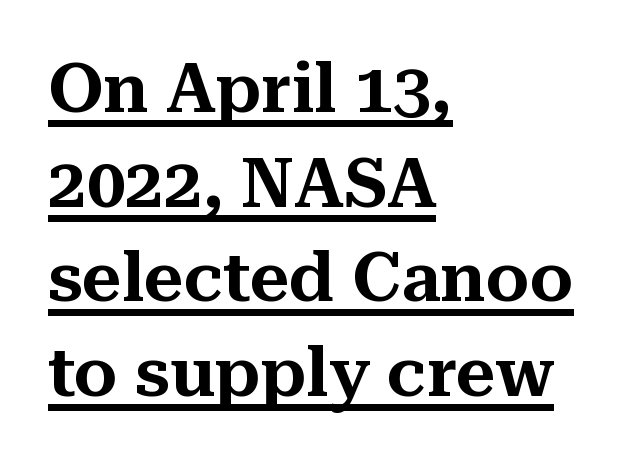
Does the copy run flush right? No — it runs flush left. The space between consecutive lines is moderate. The lettering is marked with a stroke running underneath it. This sample has the flowing, uneven cadence of proportional lettering. This is roman type, the default non-slanted kind. The gaps between neighbouring characters are ordinary and unremarkable.
